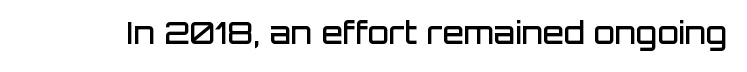
{"serif": "no", "italic": "no", "bold": "semi", "weight": "semibold", "width": "normal", "stroke_contrast": "low", "x_height": "large", "monospaced": "no", "underline": "no", "letter_spacing": "normal", "letter_spacing_em": 0.0, "glyph_px": 31}
